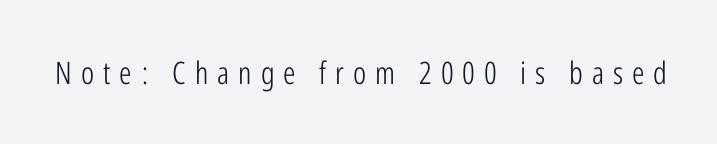
The image shows 31 px light, condensed sans-serif type, upright; set unusually wide letter spacing (+0.29 em), not underlined; low stroke contrast and a medium x-height.
